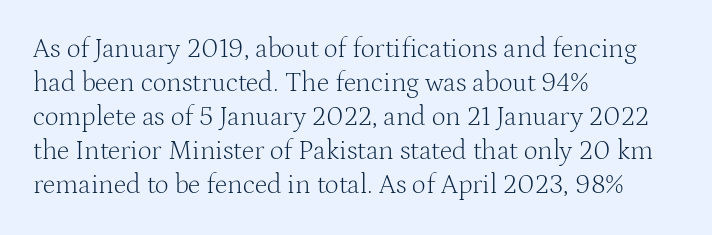
Q: Is the text bold? A: No.
Q: Is the text italic (slanted)? A: No, it is upright.
Q: Is the text underlined? A: No.
Q: How is the paragraph aligned? A: Left-aligned.
Q: Is the spacing between letters normal or unusually wide? A: Normal.
Q: Is the spacing between lines tight, normal or loose? A: Normal.
